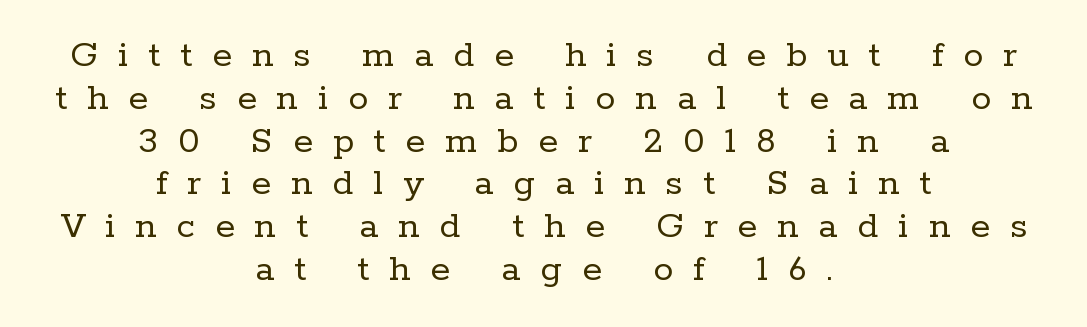
This sample uses expanded letter spacing, leaving extra air between glyphs. To sum up the face: it has serifs. The paragraph has two soft edges and a firm central axis. Note the varied advance widths — an 'i' is clearly narrower than an 'm'.
